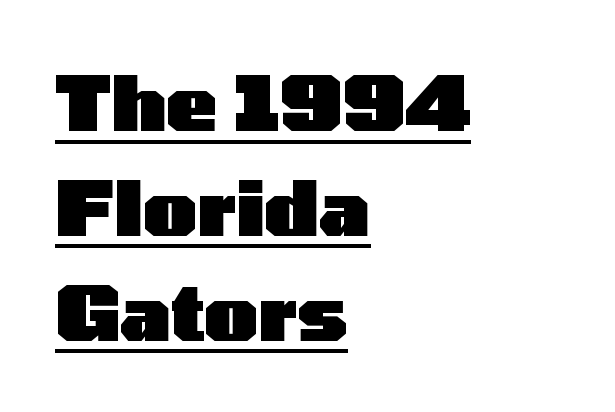
Q: Is the text bold? A: Yes.
Q: Is the text italic (slanted)? A: No, it is upright.
Q: Is the typeface a serif or a sans-serif typeface? A: Sans-serif.
Q: Is the text underlined? A: Yes.
Q: How is the paragraph aligned? A: Left-aligned.
Q: Is the spacing between letters normal or unusually wide? A: Normal.
Q: Is the spacing between lines tight, normal or loose? A: Normal.
Q: Width (condensed, normal, or wide)? A: Wide.
Q: Stroke contrast? A: Low.
Q: x-height? A: Medium.
Q: Monospaced? A: No.
